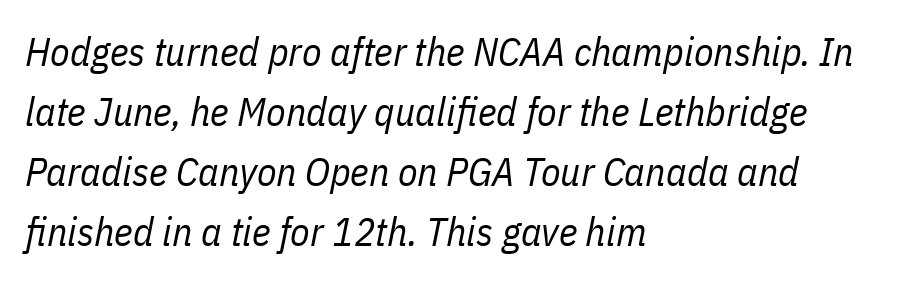
Q: Is the text bold? A: No.
Q: Is the text italic (slanted)? A: Yes, it leans right by about 11 degrees.
Q: Is the text underlined? A: No.
Q: How is the paragraph aligned? A: Left-aligned.
Q: Is the spacing between letters normal or unusually wide? A: Normal.
Q: Is the spacing between lines tight, normal or loose? A: Normal.
Q: Width (condensed, normal, or wide)? A: Condensed.
Q: Stroke contrast? A: Low.
Q: x-height? A: Medium.
Q: Monospaced? A: No.
